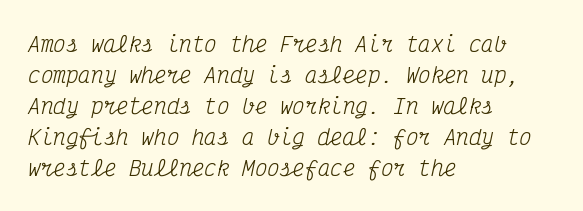
Q: Is the text bold? A: No.
Q: Is the text italic (slanted)? A: Yes, it leans right by about 12 degrees.
Q: Is the text underlined? A: No.
Q: How is the paragraph aligned? A: Left-aligned.
Q: Is the spacing between letters normal or unusually wide? A: Normal.
Q: Is the spacing between lines tight, normal or loose? A: Normal.
